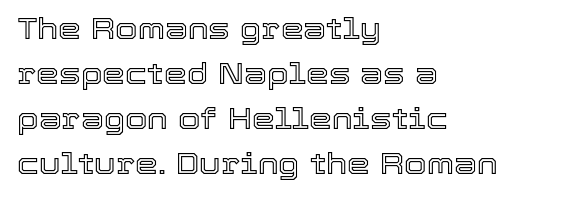
The image shows 29 px text type, upright; set left-aligned, normal line spacing (1.55x), normal letter spacing, not underlined; a medium x-height.
